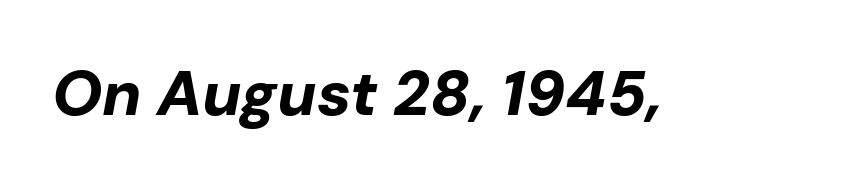
Q: Is the text bold? A: Yes.
Q: Is the text italic (slanted)? A: Yes, it leans right by about 10 degrees.
Q: Is the text underlined? A: No.
Q: Is the spacing between letters normal or unusually wide? A: Normal.
Q: Width (condensed, normal, or wide)? A: Normal.
Q: Stroke contrast? A: Low.
Q: x-height? A: Medium.
Q: Monospaced? A: No.
